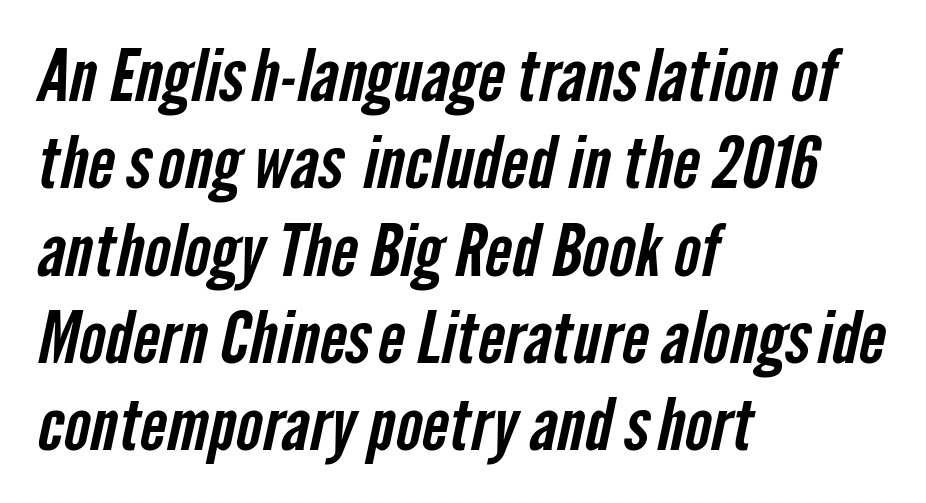
Q: Is the typeface a serif or a sans-serif typeface? A: Sans-serif.
Q: Is the text underlined? A: No.
Q: How is the paragraph aligned? A: Left-aligned.
Q: Is the spacing between letters normal or unusually wide? A: Normal.
Q: Width (condensed, normal, or wide)? A: Condensed.
Q: Stroke contrast? A: Low.
Q: x-height? A: Medium.
Q: Monospaced? A: No.
